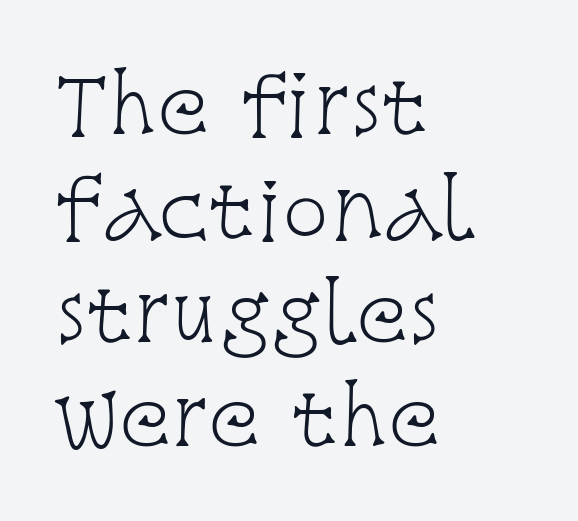
The image shows 77 px light, condensed serif type, upright; set left-aligned, normal line spacing (1.35x), normal letter spacing, not underlined; low stroke contrast and a large x-height.
